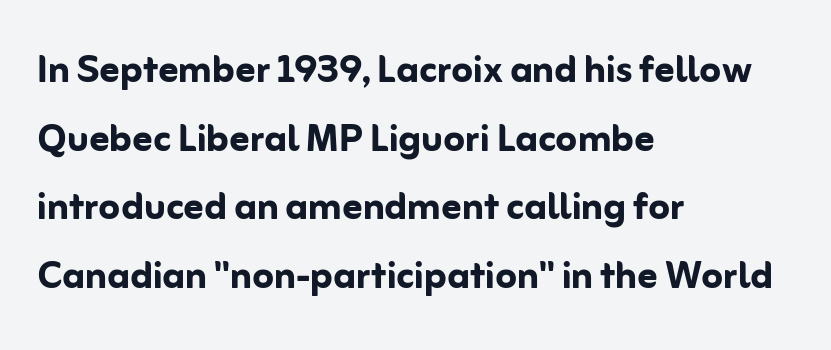
{"serif": "no", "italic": "no", "bold": "yes", "weight": "semibold", "width": "normal", "stroke_contrast": "low", "x_height": "medium", "monospaced": "no", "underline": "no", "align": "left", "line_spacing": "normal", "line_spacing_ratio": 1.4, "letter_spacing": "normal", "letter_spacing_em": 0.0, "glyph_px": 49}
